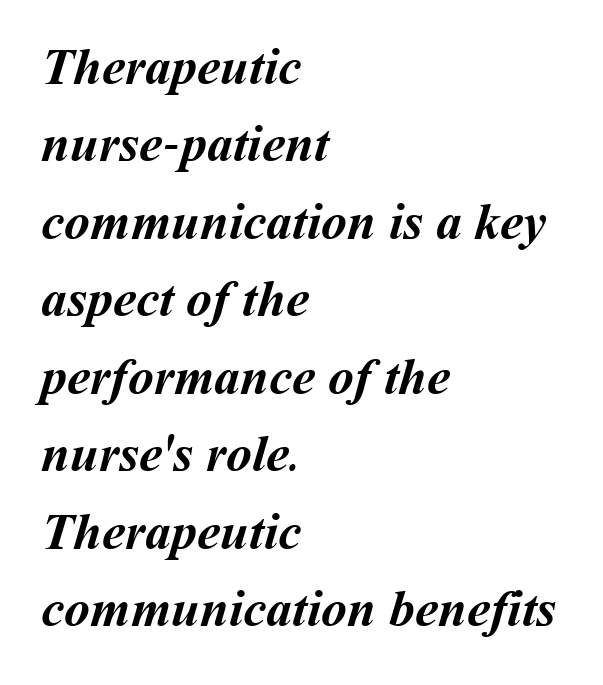
{"bold": "yes", "weight": "semibold", "width": "normal", "stroke_contrast": "medium", "x_height": "medium", "monospaced": "no", "underline": "no", "align": "left", "line_spacing": "normal", "line_spacing_ratio": 1.49, "letter_spacing": "normal", "letter_spacing_em": 0.0, "glyph_px": 52}
